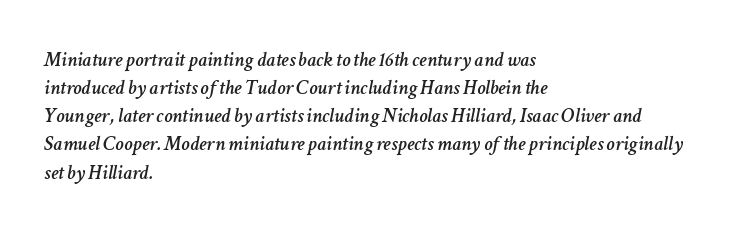
The image shows 21 px text type, italic (leaning right); set left-aligned, normal line spacing (1.34x), normal letter spacing, not underlined.
